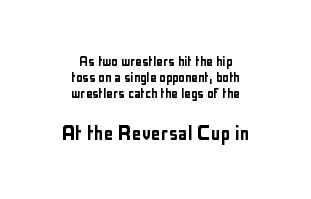
The image shows 24 px text type, upright; set centered, tight line spacing (1.0x), normal letter spacing, not underlined; the second (bottom) block is 1.5x larger.
